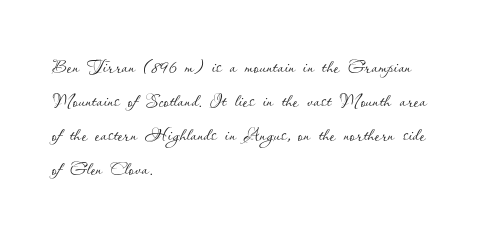
Q: Is the text bold? A: No.
Q: Is the text italic (slanted)? A: Yes.
Q: Is the text underlined? A: No.
Q: How is the paragraph aligned? A: Left-aligned.
Q: Is the spacing between letters normal or unusually wide? A: Normal.
Q: Is the spacing between lines tight, normal or loose? A: Normal.
